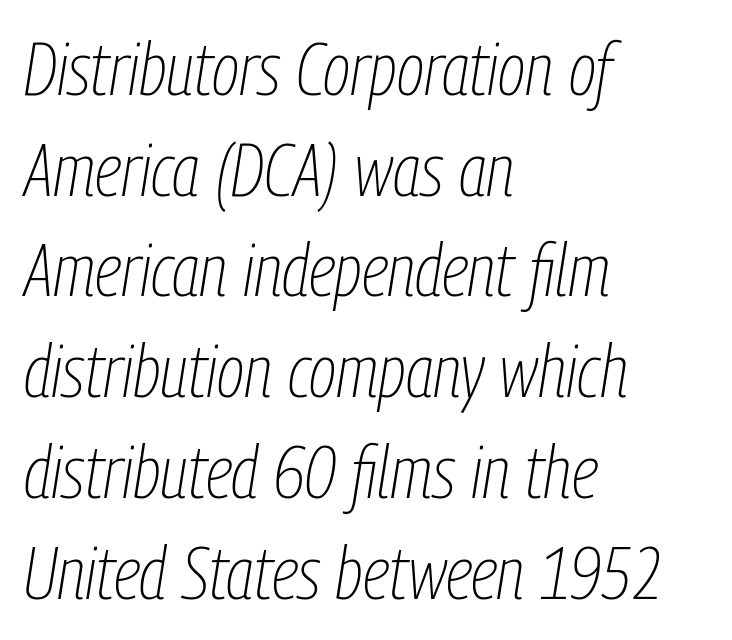
The image shows 73 px thin, condensed type, italic (leaning right); set left-aligned, normal line spacing (1.38x), normal letter spacing, not underlined; low stroke contrast and a medium x-height.
